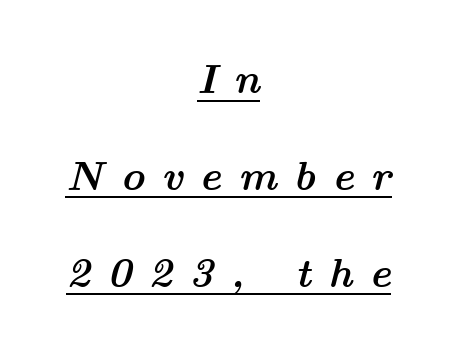
{"italic": "yes", "lean": "right", "slant_degrees": 14, "bold": "yes", "weight": "semibold", "width": "wide", "stroke_contrast": "medium", "x_height": "medium", "monospaced": "no", "underline": "yes", "align": "center", "line_spacing": "loose", "line_spacing_ratio": 2.36, "letter_spacing": "wide", "letter_spacing_em": 0.41, "glyph_px": 41}
